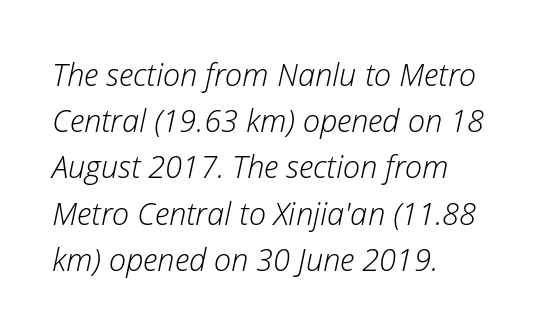
Q: Is the text bold? A: No.
Q: Is the text italic (slanted)? A: Yes, it leans right by about 12 degrees.
Q: Is the text underlined? A: No.
Q: How is the paragraph aligned? A: Left-aligned.
Q: Is the spacing between letters normal or unusually wide? A: Normal.
Q: Is the spacing between lines tight, normal or loose? A: Normal.
Q: Width (condensed, normal, or wide)? A: Normal.
Q: Stroke contrast? A: Low.
Q: x-height? A: Medium.
Q: Monospaced? A: No.
